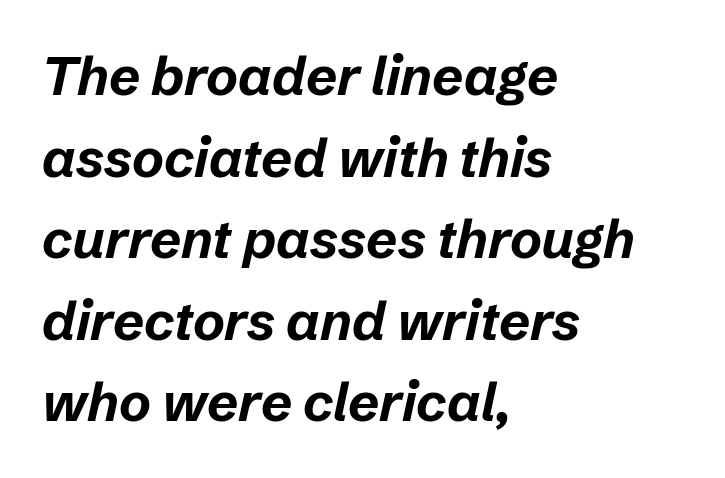
The image shows 54 px bold type, italic (leaning right); set left-aligned, normal line spacing (1.51x), normal letter spacing, not underlined; low stroke contrast and a medium x-height.
